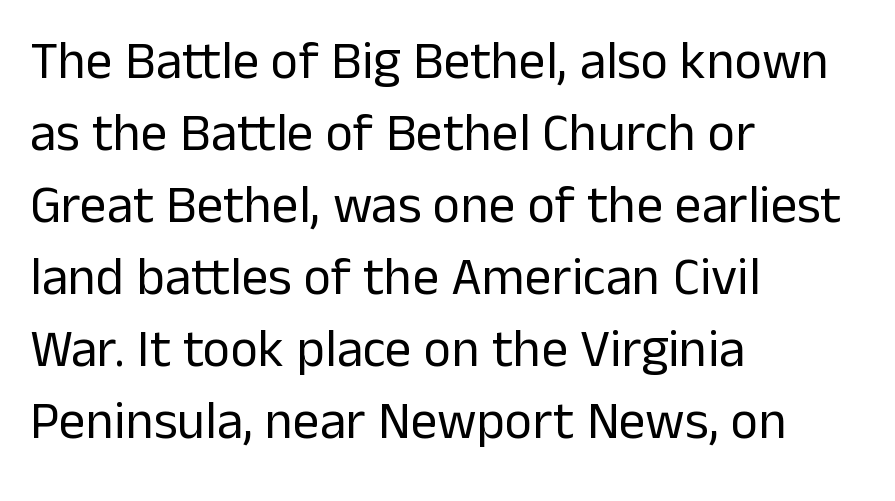
A roman cut, with each character standing at attention. Honestly, the letter spacing is just normal — you wouldn't notice it. Baseline-to-baseline distance is the conventional proportion of letter height. Unlike a traditional serif, this face leaves its strokes unadorned. Leftover space on each line is placed entirely after the last word. Here the designer chose a conventional face with non-uniform glyph widths.
